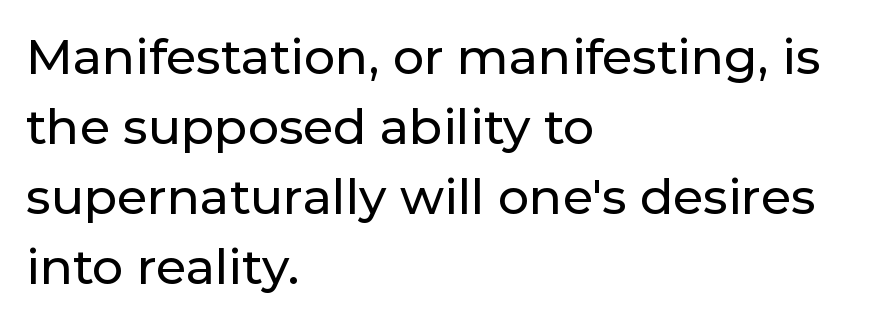
A typesetter would call this leading conventional body-copy spacing. The font's upright variant was chosen for this text. The letters advance in unequal steps, a hallmark of proportional type. Is the block centered? No — it sits flush against the left margin. No extra tracking has been applied to these lines. The gap between lines stays unmarked.
